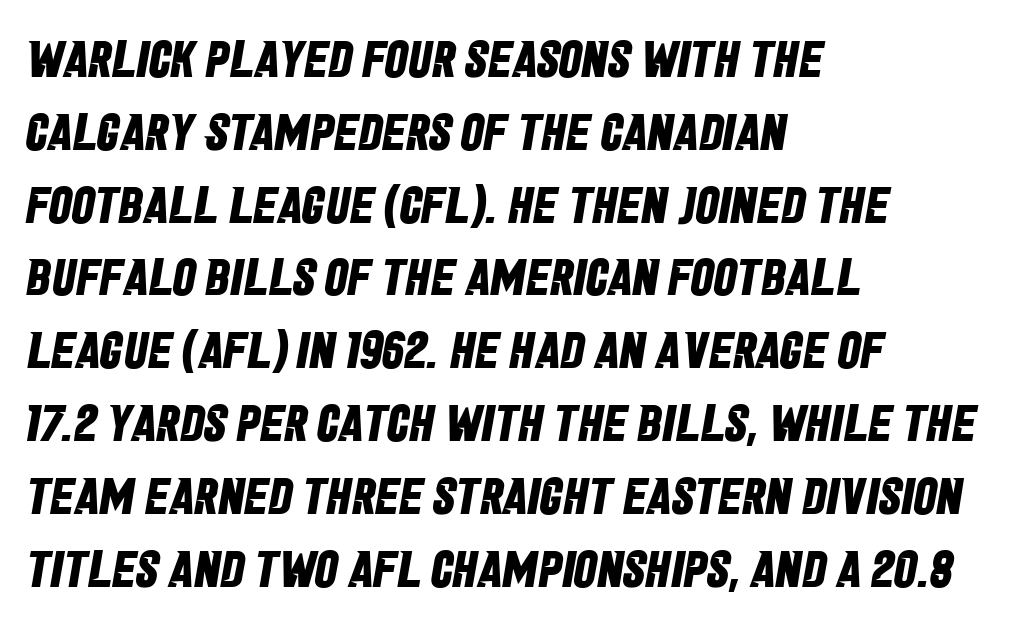
{"serif": "no", "bold": "yes", "weight": "bold", "width": "condensed", "stroke_contrast": "low", "x_height": "large", "monospaced": "no", "underline": "no", "align": "left", "line_spacing": "normal", "line_spacing_ratio": 1.4, "letter_spacing": "normal", "letter_spacing_em": 0.0, "glyph_px": 52}
